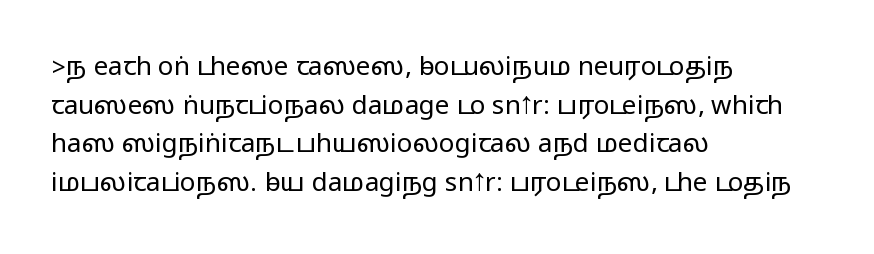
Q: Is the text italic (slanted)? A: No, it is upright.
Q: Is the text underlined? A: No.
Q: How is the paragraph aligned? A: Left-aligned.
Q: Is the spacing between letters normal or unusually wide? A: Normal.
Q: Is the spacing between lines tight, normal or loose? A: Normal.
